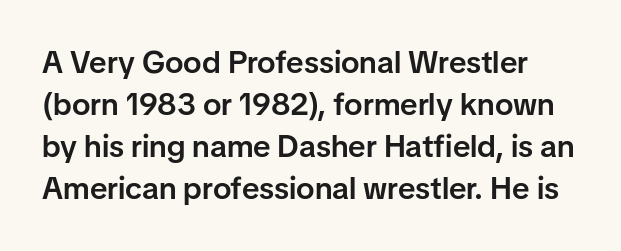
Q: Is the text bold? A: Semi-bold.
Q: Is the text italic (slanted)? A: No, it is upright.
Q: Is the typeface a serif or a sans-serif typeface? A: Sans-serif.
Q: Is the text underlined? A: No.
Q: Is the spacing between letters normal or unusually wide? A: Normal.
Q: Is the spacing between lines tight, normal or loose? A: Normal.
Q: Width (condensed, normal, or wide)? A: Normal.
Q: Stroke contrast? A: Low.
Q: x-height? A: Medium.
Q: Monospaced? A: No.
